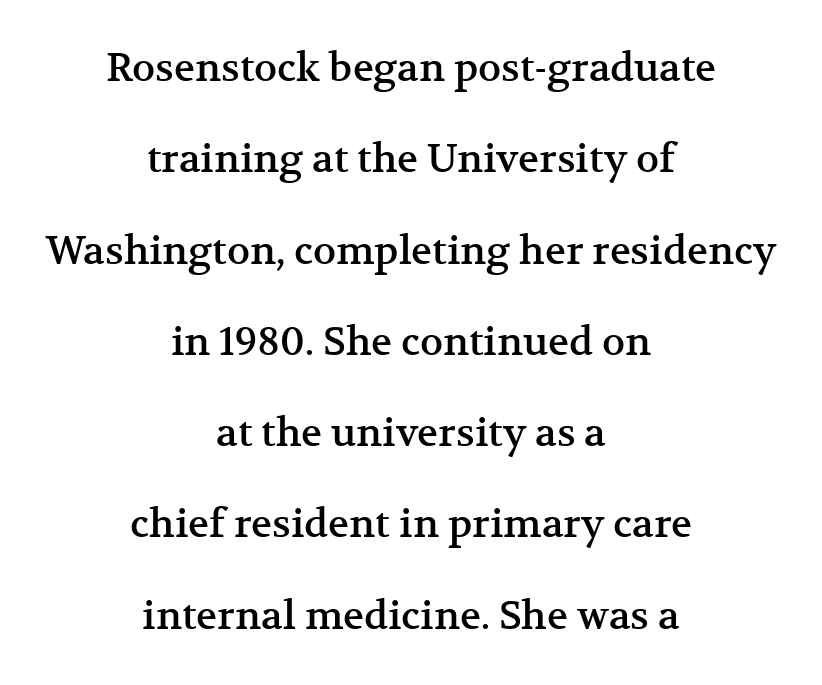
The passage shown has conventional tracking throughout. This sample uses a serif face. Descenders are the only things crossing below the line. This sample has the flowing, uneven cadence of proportional lettering.
